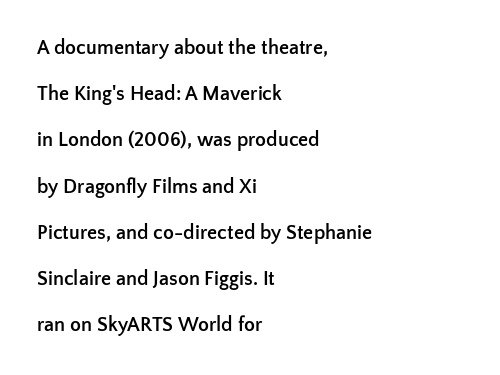
Notice how the passage keeps a crisp vertical edge on the left only. Vertical spacing — loose. Strong, thick strokes mark this as bold type. The gaps between neighbouring characters are ordinary and unremarkable. Unmarked baselines from the first word to the last.
